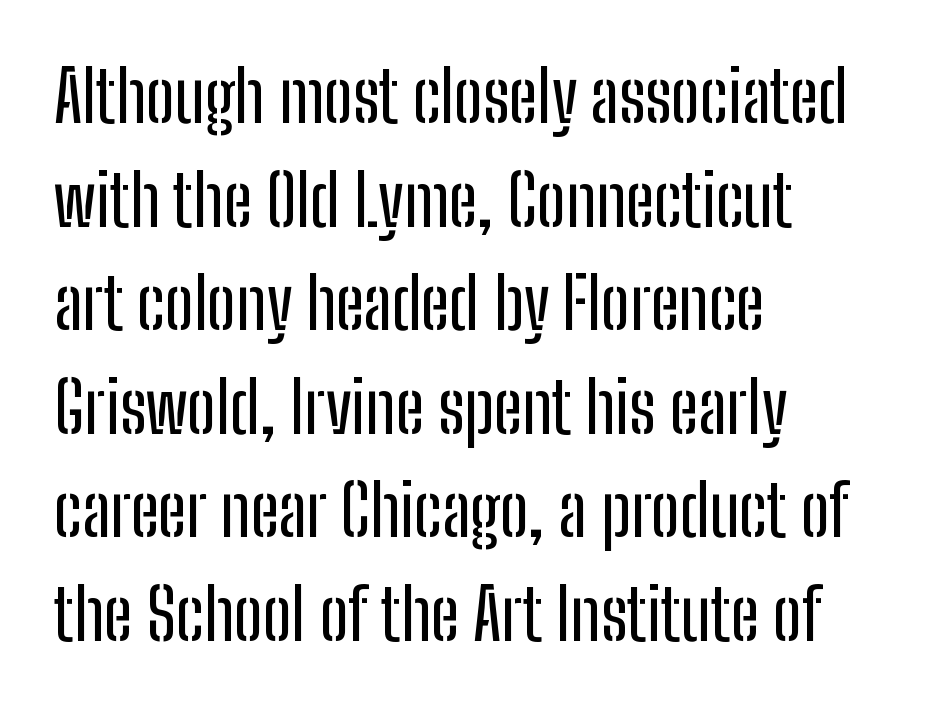
Q: Is the text italic (slanted)? A: No, it is upright.
Q: Is the typeface a serif or a sans-serif typeface? A: Sans-serif.
Q: Is the text underlined? A: No.
Q: How is the paragraph aligned? A: Left-aligned.
Q: Is the spacing between letters normal or unusually wide? A: Normal.
Q: Is the spacing between lines tight, normal or loose? A: Normal.
Q: Width (condensed, normal, or wide)? A: Condensed.
Q: Stroke contrast? A: Low.
Q: x-height? A: Medium.
Q: Monospaced? A: No.
